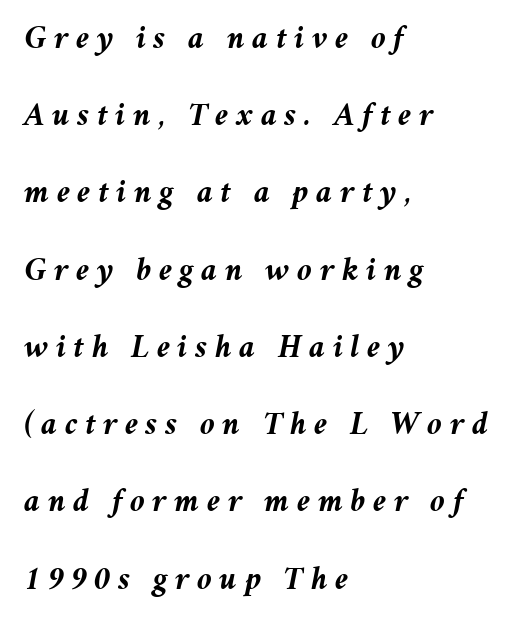
Descenders hang freely into open space. Reading down the block, your eye returns to a fixed left position each line. Strong, thick strokes mark this as bold type. These lines stand farther apart than default settings would place them. Italic: yes, the glyphs are oblique. The horizontal fit of the characters is loose and conspicuously gappy.
